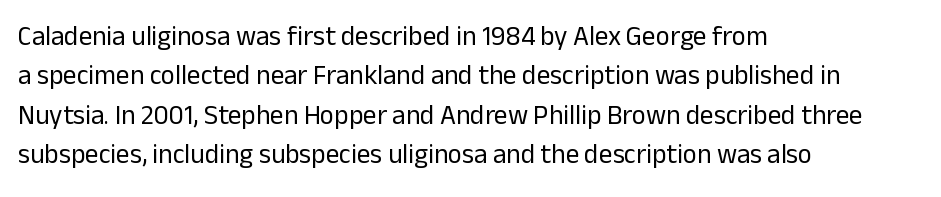
The image shows 27 px text type, upright; set left-aligned, normal line spacing (1.46x), normal letter spacing, not underlined.
